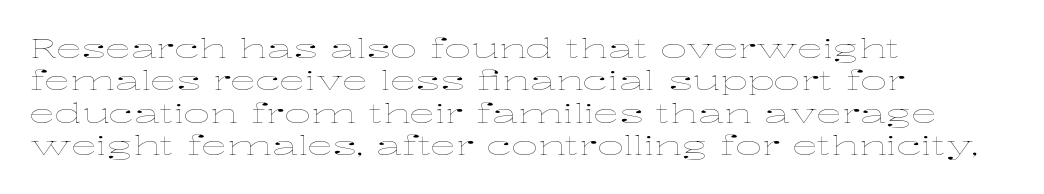
{"italic": "no", "bold": "no", "underline": "no", "align": "left", "line_spacing": "normal", "line_spacing_ratio": 1.25, "letter_spacing": "normal", "letter_spacing_em": 0.0, "glyph_px": 26}
